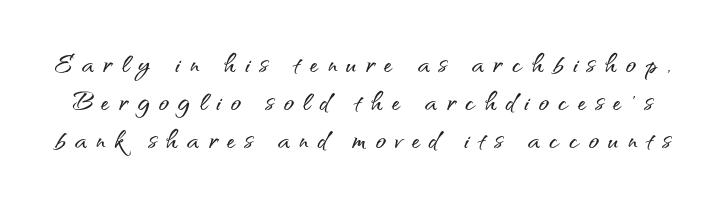
The image shows 34 px sans-serif type; set tight line spacing (1.12x), unusually wide letter spacing (+0.28 em), not underlined; medium stroke contrast and a small x-height.
